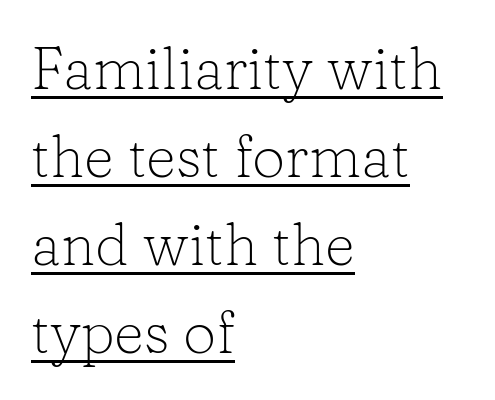
{"serif": "yes", "italic": "no", "bold": "no", "weight": "light", "width": "normal", "stroke_contrast": "low", "x_height": "medium", "monospaced": "no", "underline": "yes", "align": "left", "line_spacing": "normal", "line_spacing_ratio": 1.49, "letter_spacing": "normal", "letter_spacing_em": 0.0, "glyph_px": 59}
